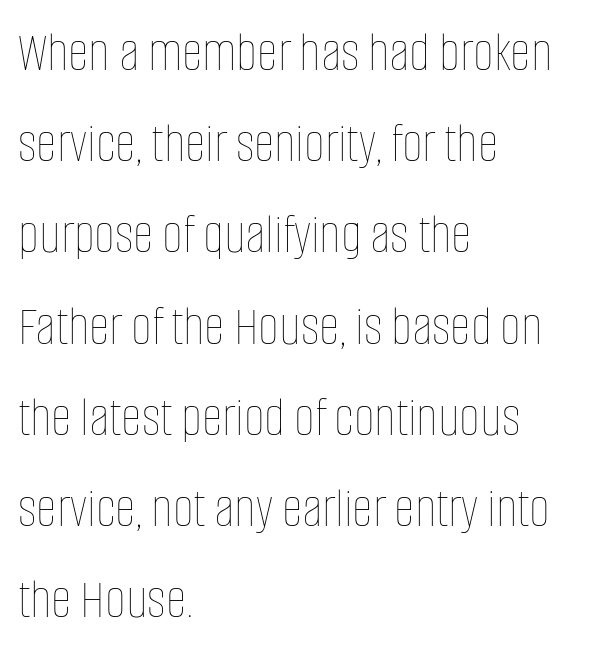
The image shows 57 px thin, condensed type, upright; set left-aligned, normal line spacing (1.6x), normal letter spacing, not underlined; low stroke contrast and a large x-height.
